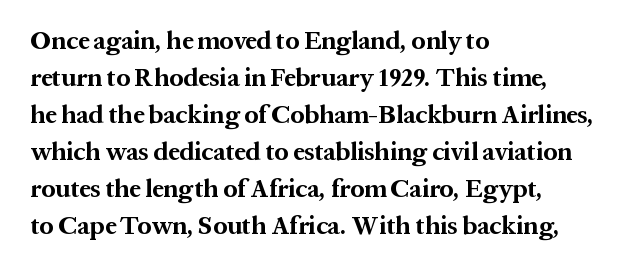
Q: Is the text bold? A: Yes.
Q: Is the text italic (slanted)? A: No, it is upright.
Q: Is the text underlined? A: No.
Q: How is the paragraph aligned? A: Left-aligned.
Q: Is the spacing between letters normal or unusually wide? A: Normal.
Q: Is the spacing between lines tight, normal or loose? A: Normal.
